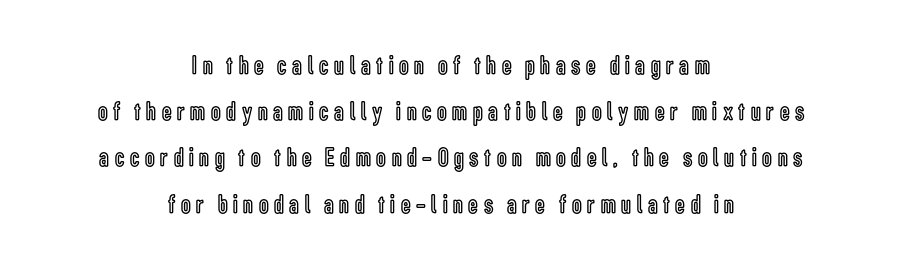
Q: Is the text italic (slanted)? A: No, it is upright.
Q: Is the text underlined? A: No.
Q: How is the paragraph aligned? A: Centered.
Q: Is the spacing between letters normal or unusually wide? A: Unusually wide.
